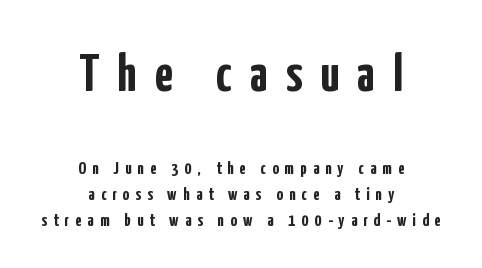
The typography opts for an upright posture over an oblique one. Nothing sits at the stroke ends, so this counts as sans-serif. Compared with an ordinary text face, these strokes are far heavier — a full bold. Each new line begins a customary step beneath the previous one.
